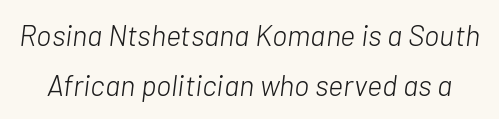
The image shows 29 px light type, italic (leaning right); set line spacing 1.72x, normal letter spacing, not underlined; low stroke contrast and a medium x-height.
